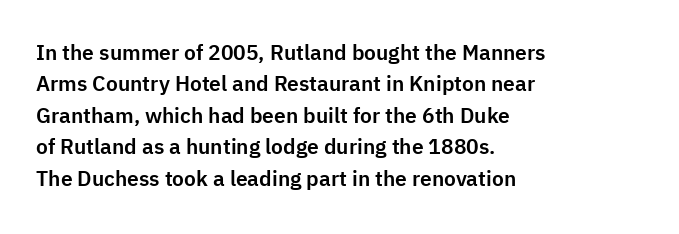
Unmarked baselines from the first word to the last. Every character sits straight up, as roman type does. The lines in this sample share a left origin and differ only in where they stop. Summary of vertical rhythm: regular, with standard interline spacing. Inter-character spacing is left at the font's built-in metrics.
